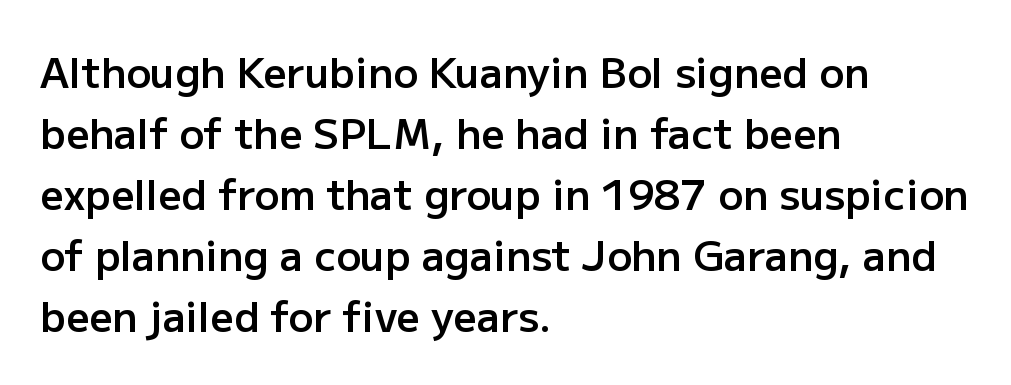
Alignment: flush left. Every stem runs plumb, perpendicular to the baseline. Bold? Not quite — semibold, heavier than regular but stopping short. Normally led — the rows are evenly, conventionally spaced. In terms of letterform style, serifs are entirely absent.
